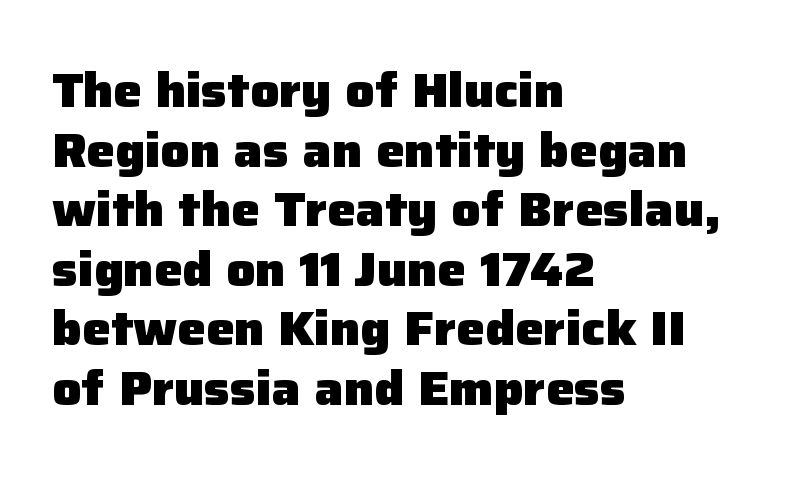
{"serif": "no", "italic": "no", "bold": "yes", "weight": "heavy", "width": "normal", "stroke_contrast": "low", "x_height": "medium", "monospaced": "no", "underline": "no", "align": "left", "line_spacing_ratio": 1.24, "letter_spacing": "normal", "letter_spacing_em": 0.0, "glyph_px": 48}
